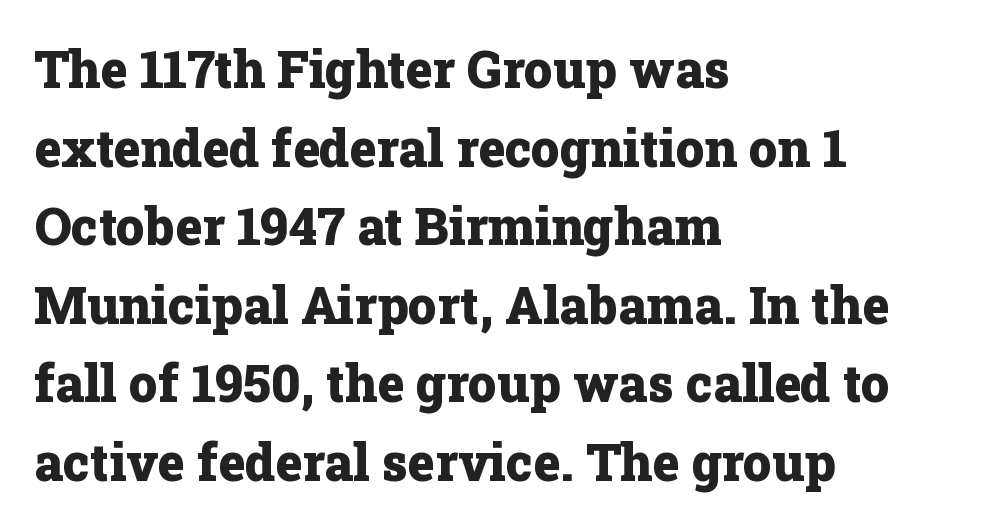
Look at the bottom of the vertical strokes: they flare into serifs here. Characters remain perfectly vertical along every line. A typesetter would call this proportional, since set widths differ per character. The paragraph has a hard left edge and a soft right edge. I'd describe the lettering as bold — thick and assertive. Compared with typical paragraphs, the rows here are spaced about the same.
